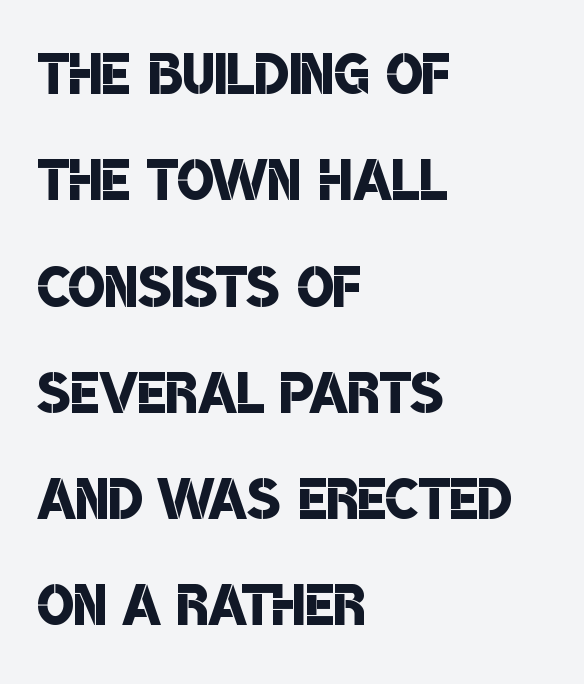
Quick note: underline off. Observe the absence of serifs on each vertical stroke in this sample. There is no visible air inserted between adjacent glyphs. Line spacing here is normal. The ragged edge is on the right, which tells us the setting is flush left. A semibold gives these letters moderate extra thickness, short of bold.
